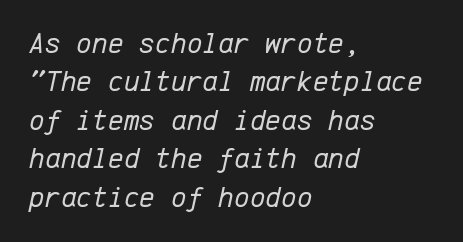
Every character here occupies the same horizontal width, giving the sample a typewriter-like rhythm. The type is set solid horizontally, with unmodified tracking. The paragraph has a hard left edge and a soft right edge. Clear beneath every line of the passage. Is the stroke heavy? The answer is a plain regular-or-lighter.
